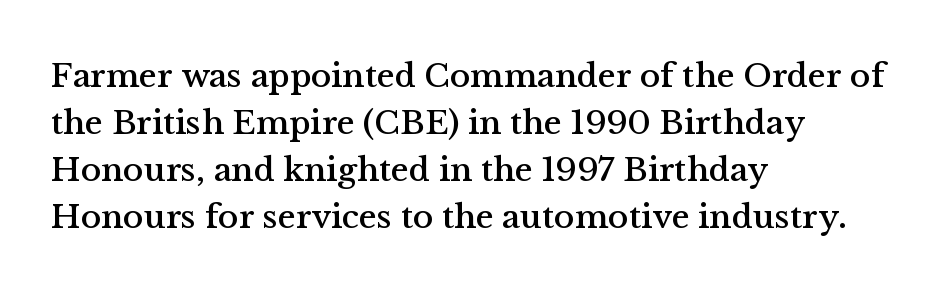
{"serif": "yes", "italic": "no", "width": "normal", "stroke_contrast": "medium", "x_height": "medium", "monospaced": "no", "underline": "no", "align": "left", "line_spacing": "normal", "line_spacing_ratio": 1.38, "letter_spacing": "normal", "letter_spacing_em": 0.0, "glyph_px": 34}
